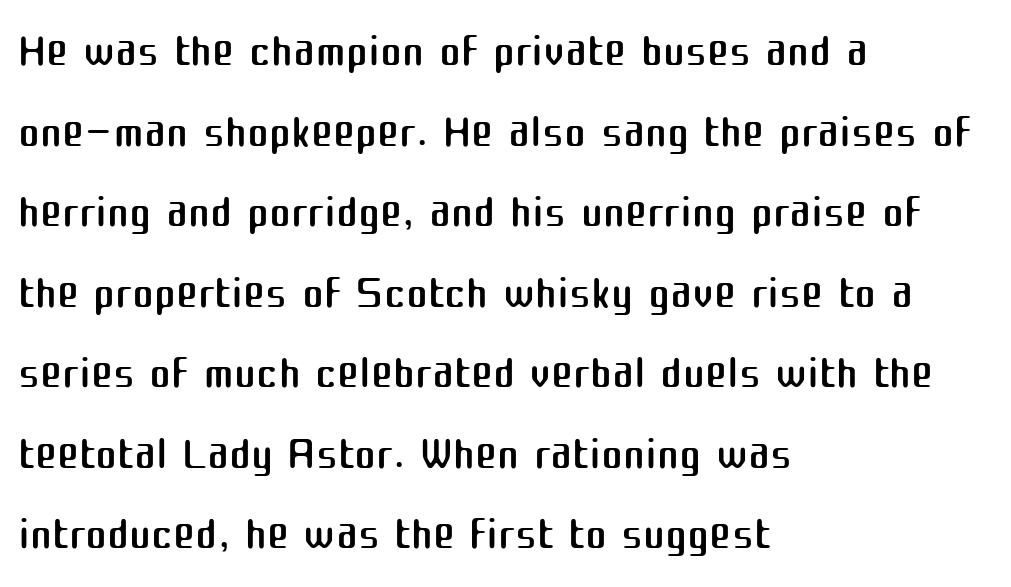
{"serif": "no", "italic": "no", "bold": "no", "weight": "regular", "width": "normal", "stroke_contrast": "medium", "x_height": "medium", "monospaced": "no", "underline": "no", "align": "left", "line_spacing_ratio": 1.22, "letter_spacing": "normal", "letter_spacing_em": 0.0, "glyph_px": 66}
